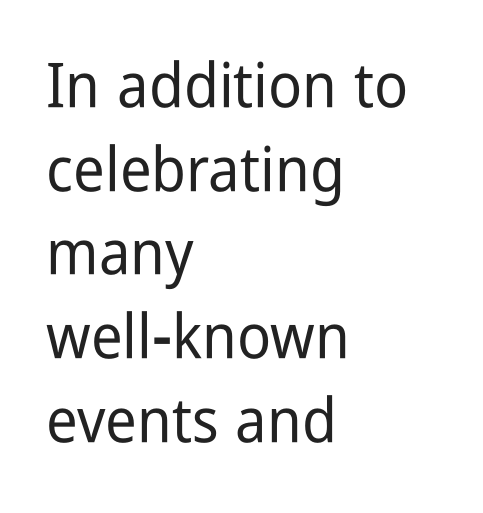
{"serif": "no", "italic": "no", "width": "condensed", "stroke_contrast": "low", "x_height": "medium", "monospaced": "no", "underline": "no", "align": "left", "line_spacing": "normal", "line_spacing_ratio": 1.35, "letter_spacing": "normal", "letter_spacing_em": 0.0, "glyph_px": 62}
